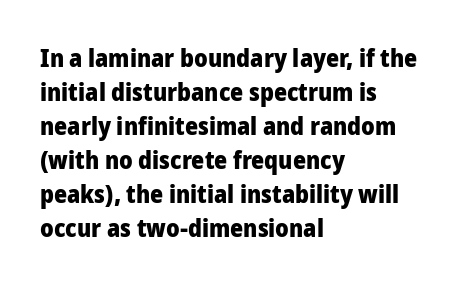
{"italic": "no", "bold": "yes", "underline": "no", "align": "left", "line_spacing": "normal", "line_spacing_ratio": 1.36, "letter_spacing": "normal", "letter_spacing_em": 0.0, "glyph_px": 25}
